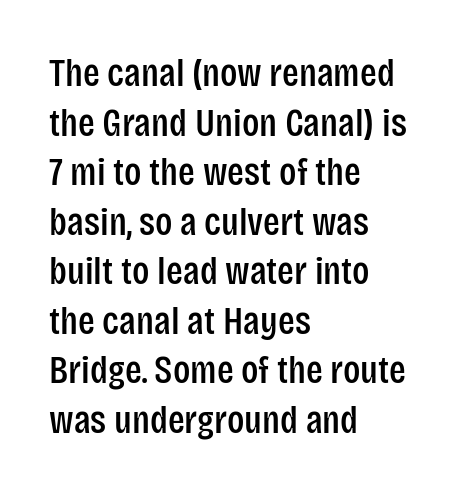
The image shows 39 px condensed sans-serif type, upright; set left-aligned, normal line spacing (1.27x), normal letter spacing, not underlined; low stroke contrast and a large x-height.
